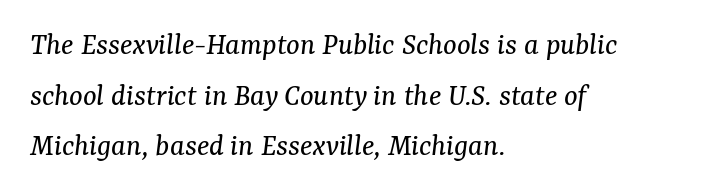
The image shows 32 px regular-weight serif type, italic (leaning right); set left-aligned, normal line spacing (1.58x), normal letter spacing, not underlined; medium stroke contrast and a medium x-height.
